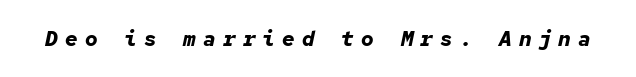
{"italic": "yes", "lean": "right", "slant_degrees": 12, "bold": "yes", "underline": "no", "letter_spacing": "wide", "letter_spacing_em": 0.34, "glyph_px": 21}
